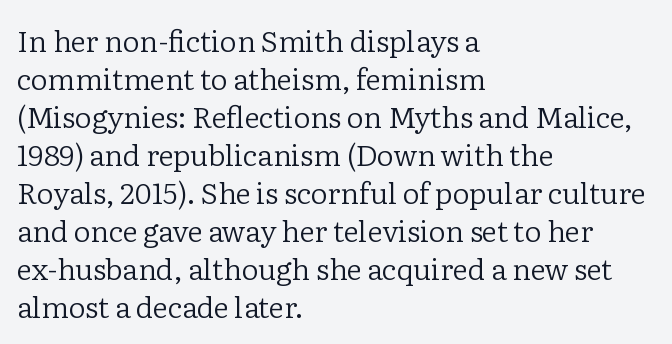
Q: Is the text bold? A: No.
Q: Is the text italic (slanted)? A: No, it is upright.
Q: Is the typeface a serif or a sans-serif typeface? A: Serif.
Q: Is the text underlined? A: No.
Q: How is the paragraph aligned? A: Left-aligned.
Q: Is the spacing between letters normal or unusually wide? A: Normal.
Q: Is the spacing between lines tight, normal or loose? A: Normal.
Q: Width (condensed, normal, or wide)? A: Normal.
Q: Stroke contrast? A: Low.
Q: x-height? A: Medium.
Q: Monospaced? A: No.
